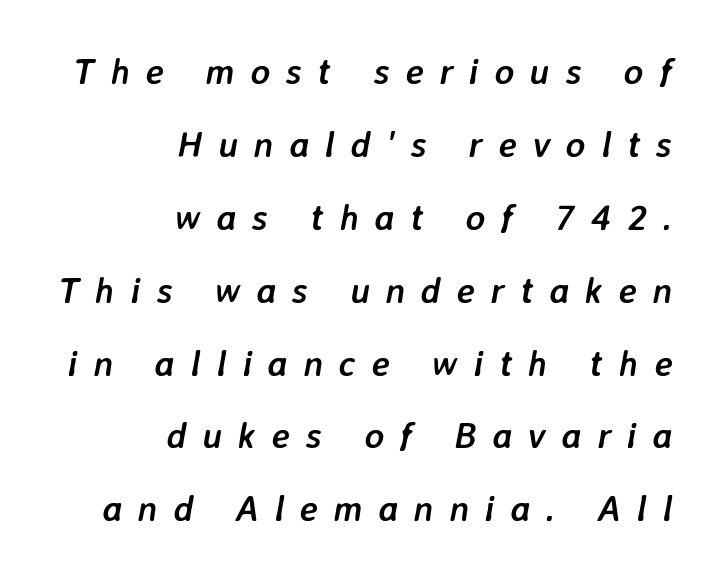
The image shows 37 px semibold type, italic (leaning right); set right-aligned, loose line spacing (1.97x), unusually wide letter spacing (+0.42 em), not underlined; low stroke contrast and a medium x-height.
